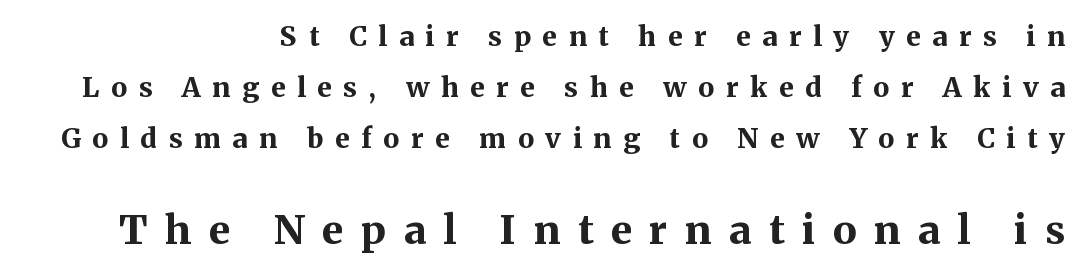
Q: Is the text bold? A: Yes.
Q: Is the text italic (slanted)? A: No, it is upright.
Q: Is the typeface a serif or a sans-serif typeface? A: Serif.
Q: Is the text underlined? A: No.
Q: How is the paragraph aligned? A: Right-aligned.
Q: Is the spacing between letters normal or unusually wide? A: Unusually wide.
Q: Which block of text is set in a larger size, the first (top) or the second (bottom)? A: The second (bottom) one.
Q: Width (condensed, normal, or wide)? A: Normal.
Q: Stroke contrast? A: Medium.
Q: x-height? A: Medium.
Q: Monospaced? A: No.
